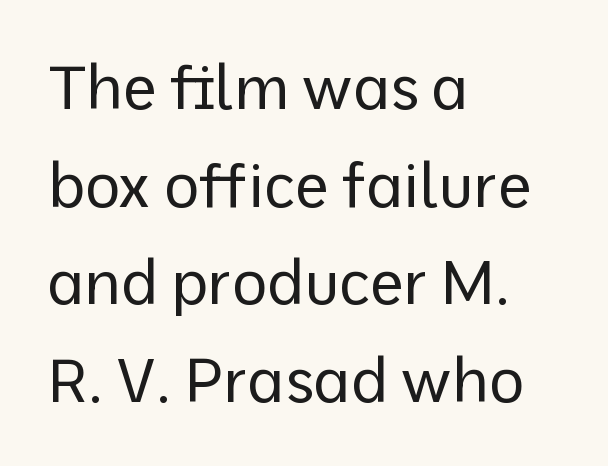
Honestly, the row spacing looks completely unremarkable. Reading down the block, your eye returns to a fixed left position each line. The lettering holds an erect, upright posture throughout. The letters carry no serifs — their stems end cleanly without finishing strokes. Summary of weight: not heavy and not bold. Each letter keeps its own natural width here, so spacing adapts to shape.
